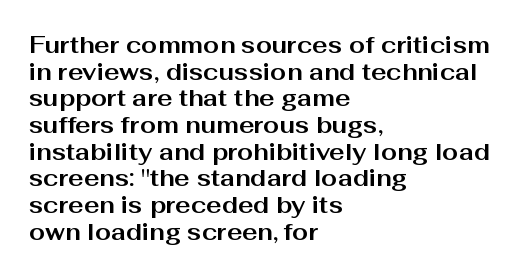
Q: Is the text bold? A: Yes.
Q: Is the text italic (slanted)? A: No, it is upright.
Q: Is the text underlined? A: No.
Q: How is the paragraph aligned? A: Left-aligned.
Q: Is the spacing between letters normal or unusually wide? A: Normal.
